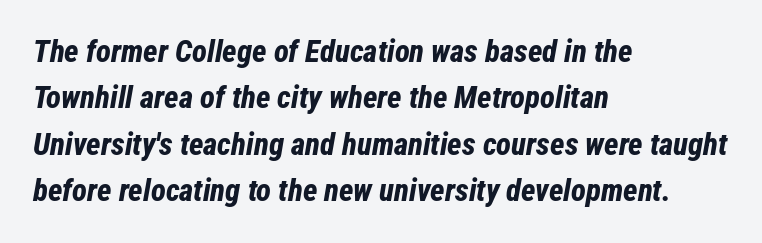
{"italic": "yes", "lean": "right", "slant_degrees": 12, "bold": "yes", "weight": "bold", "width": "condensed", "stroke_contrast": "low", "x_height": "medium", "monospaced": "no", "underline": "no", "align": "left", "line_spacing": "normal", "line_spacing_ratio": 1.5, "letter_spacing": "normal", "letter_spacing_em": 0.0, "glyph_px": 31}
